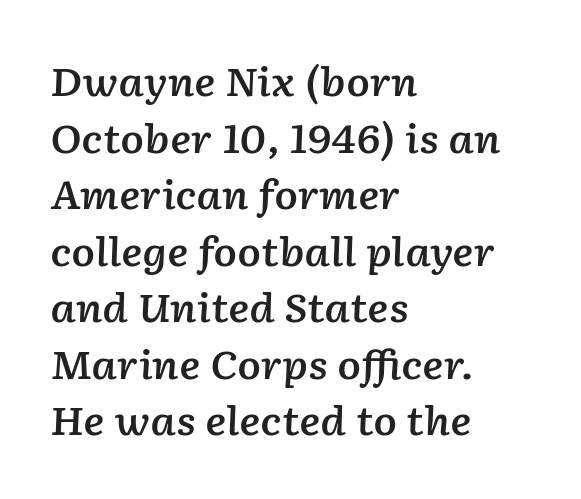
The string is rendered with underlining switched off. A normal amount of white space separates one row of letters from the next. Short note: letters normally spaced. Quick note: italic.
